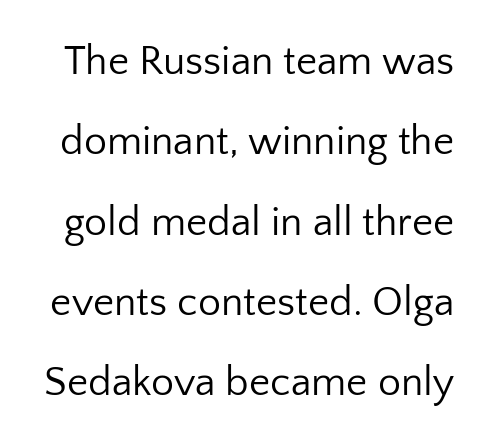
{"serif": "no", "italic": "no", "bold": "no", "weight": "regular", "width": "normal", "stroke_contrast": "low", "x_height": "medium", "monospaced": "no", "underline": "no", "line_spacing": "loose", "line_spacing_ratio": 1.96, "letter_spacing": "normal", "letter_spacing_em": 0.0, "glyph_px": 41}
